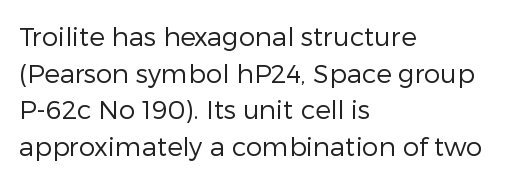
{"italic": "no", "bold": "no", "underline": "no", "align": "left", "line_spacing": "normal", "line_spacing_ratio": 1.41, "letter_spacing": "normal", "letter_spacing_em": 0.0, "glyph_px": 26}
